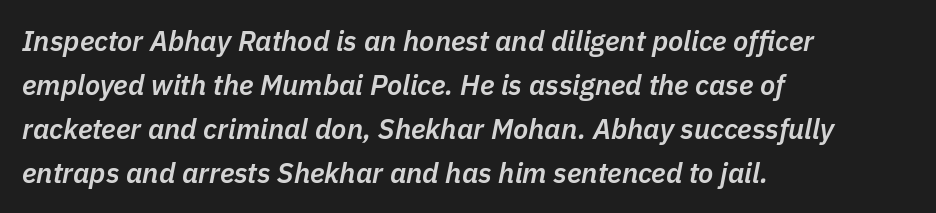
Words appear dense and cohesive because spacing is normal. The characters look somewhat weighty, a semibold short of true bold. A student would call this left alignment; a typographer would say flush left, rag right. Successive baselines arrive at the customary interval.
